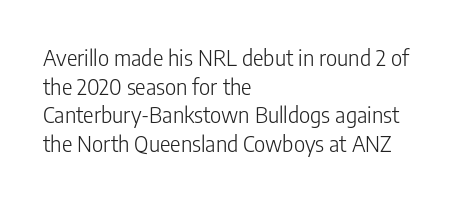
Check the space under the baseline: it is left empty. Characters follow at the spacing the type designer built in. These glyphs show unthickened strokes, regular width or finer. This is the regular roman posture of the typeface. A typesetter would call this leading conventional body-copy spacing. The compositor pushed each line to the left boundary.
